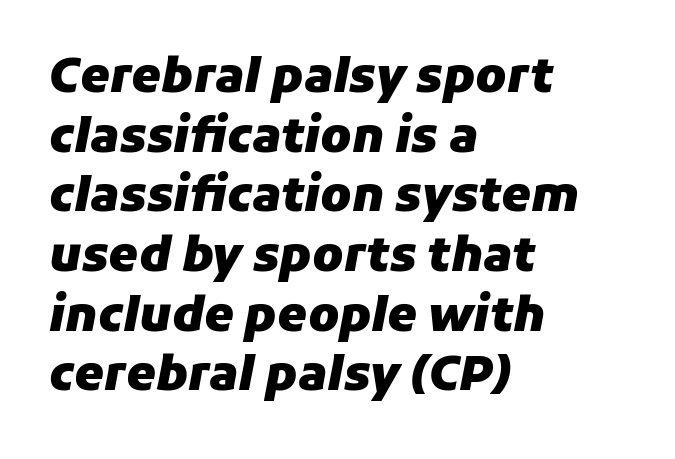
Q: Is the text bold? A: Yes.
Q: Is the text italic (slanted)? A: Yes, it leans right by about 11 degrees.
Q: Is the text underlined? A: No.
Q: How is the paragraph aligned? A: Left-aligned.
Q: Is the spacing between letters normal or unusually wide? A: Normal.
Q: Is the spacing between lines tight, normal or loose? A: Normal.
Q: Width (condensed, normal, or wide)? A: Normal.
Q: Stroke contrast? A: Low.
Q: x-height? A: Medium.
Q: Monospaced? A: No.
